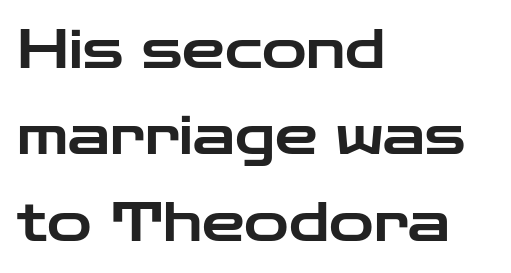
Q: Is the text italic (slanted)? A: No, it is upright.
Q: Is the typeface a serif or a sans-serif typeface? A: Sans-serif.
Q: Is the text underlined? A: No.
Q: How is the paragraph aligned? A: Left-aligned.
Q: Is the spacing between letters normal or unusually wide? A: Normal.
Q: Is the spacing between lines tight, normal or loose? A: Normal.
Q: Width (condensed, normal, or wide)? A: Wide.
Q: Stroke contrast? A: Low.
Q: x-height? A: Medium.
Q: Monospaced? A: No.
